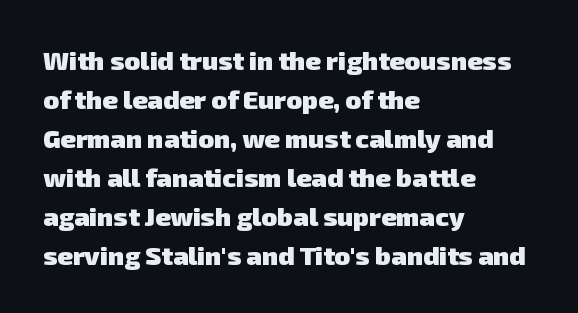
{"bold": "yes", "underline": "no", "align": "left", "line_spacing": "normal", "line_spacing_ratio": 1.5, "letter_spacing": "normal", "letter_spacing_em": 0.0, "glyph_px": 26}
